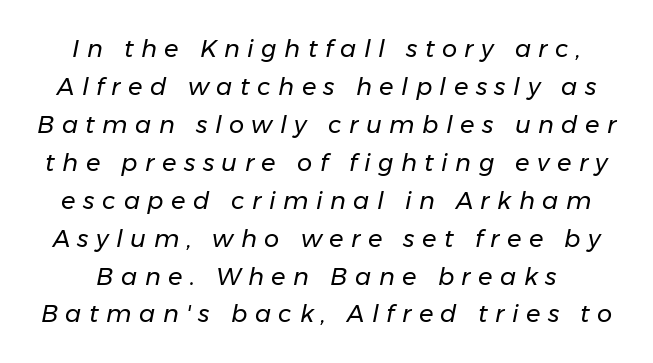
Q: Is the text bold? A: No.
Q: Is the text italic (slanted)? A: Yes, it leans right by about 11 degrees.
Q: Is the text underlined? A: No.
Q: Is the spacing between letters normal or unusually wide? A: Unusually wide.
Q: Is the spacing between lines tight, normal or loose? A: Normal.
